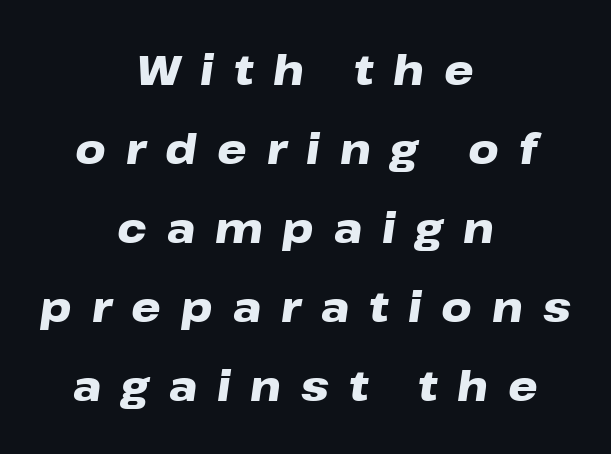
The text block is weighted toward neither margin, spreading evenly from the middle. Beneath every word, the page is bare. Is the letter spacing exaggerated? Yes — the characters are pushed far apart. Every character sits at an angle, as italics do. Spacing verdict: proportional, widths tailored to each character. The typesetting leans heavy: a genuine bold.
